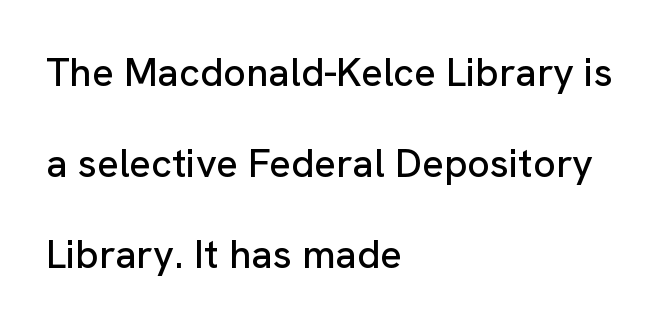
{"serif": "no", "italic": "no", "width": "normal", "stroke_contrast": "low", "x_height": "medium", "monospaced": "no", "underline": "no", "align": "left", "line_spacing": "loose", "line_spacing_ratio": 2.28, "letter_spacing": "normal", "letter_spacing_em": 0.0, "glyph_px": 40}
